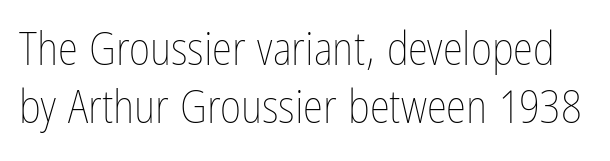
Q: Is the text bold? A: No.
Q: Is the text italic (slanted)? A: No, it is upright.
Q: Is the text underlined? A: No.
Q: Is the spacing between letters normal or unusually wide? A: Normal.
Q: Is the spacing between lines tight, normal or loose? A: Normal.
Q: Width (condensed, normal, or wide)? A: Condensed.
Q: Stroke contrast? A: Low.
Q: x-height? A: Medium.
Q: Monospaced? A: No.
